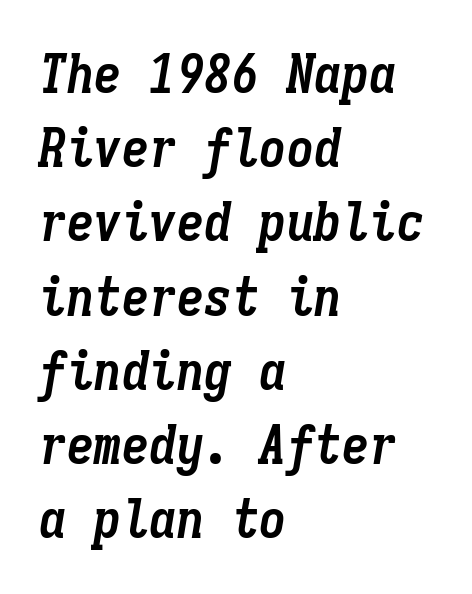
Q: Is the text bold? A: Yes.
Q: Is the text italic (slanted)? A: Yes, it leans right by about 9 degrees.
Q: Is the text underlined? A: No.
Q: How is the paragraph aligned? A: Left-aligned.
Q: Is the spacing between letters normal or unusually wide? A: Normal.
Q: Is the spacing between lines tight, normal or loose? A: Normal.
Q: Width (condensed, normal, or wide)? A: Condensed.
Q: Stroke contrast? A: Low.
Q: x-height? A: Medium.
Q: Monospaced? A: Yes.
